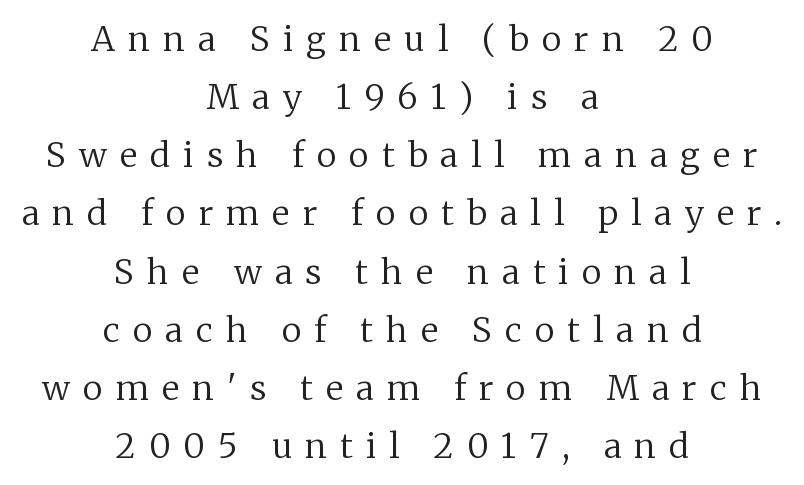
{"serif": "yes", "italic": "no", "bold": "no", "weight": "regular", "width": "normal", "stroke_contrast": "low", "x_height": "medium", "monospaced": "no", "underline": "no", "align": "center", "line_spacing_ratio": 1.71, "letter_spacing": "wide", "letter_spacing_em": 0.39, "glyph_px": 34}
